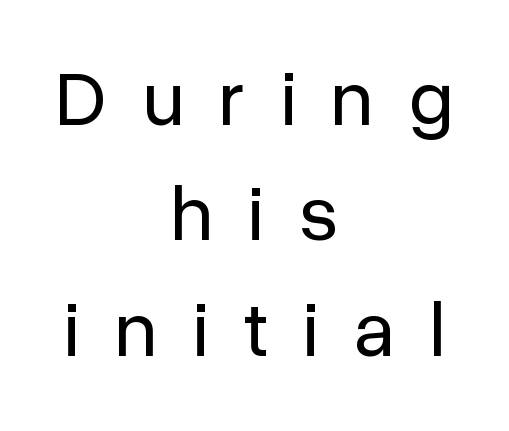
{"serif": "no", "italic": "no", "bold": "no", "weight": "regular", "width": "normal", "stroke_contrast": "low", "x_height": "medium", "monospaced": "no", "underline": "no", "align": "center", "line_spacing": "normal", "line_spacing_ratio": 1.48, "letter_spacing": "wide", "letter_spacing_em": 0.46, "glyph_px": 78}
